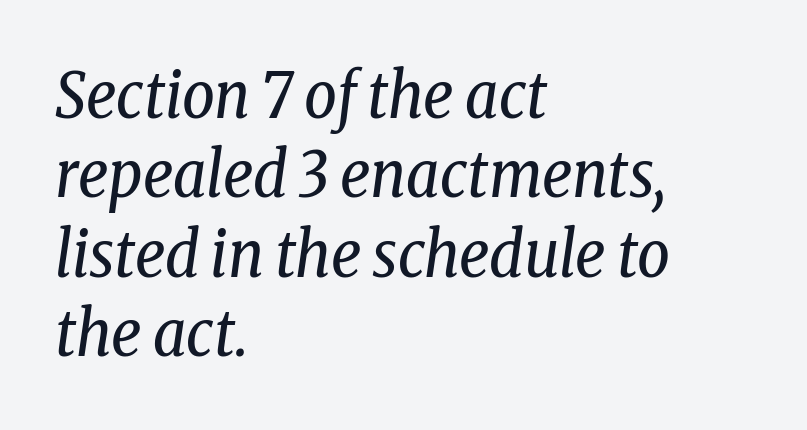
{"serif": "yes", "italic": "yes", "lean": "right", "slant_degrees": 8, "bold": "no", "weight": "regular", "width": "condensed", "stroke_contrast": "low", "x_height": "medium", "monospaced": "no", "underline": "no", "align": "left", "line_spacing_ratio": 1.24, "letter_spacing": "normal", "letter_spacing_em": 0.0, "glyph_px": 64}
